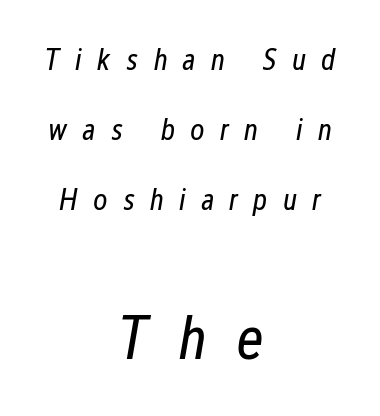
{"italic": "yes", "lean": "right", "slant_degrees": 12, "bold": "no", "weight": "regular", "width": "condensed", "stroke_contrast": "low", "x_height": "medium", "monospaced": "no", "underline": "no", "align": "center", "line_spacing": "loose", "line_spacing_ratio": 2.26, "letter_spacing": "wide", "letter_spacing_em": 0.49, "larger_block": "second", "size_ratio": 2.0, "glyph_px": 62}
